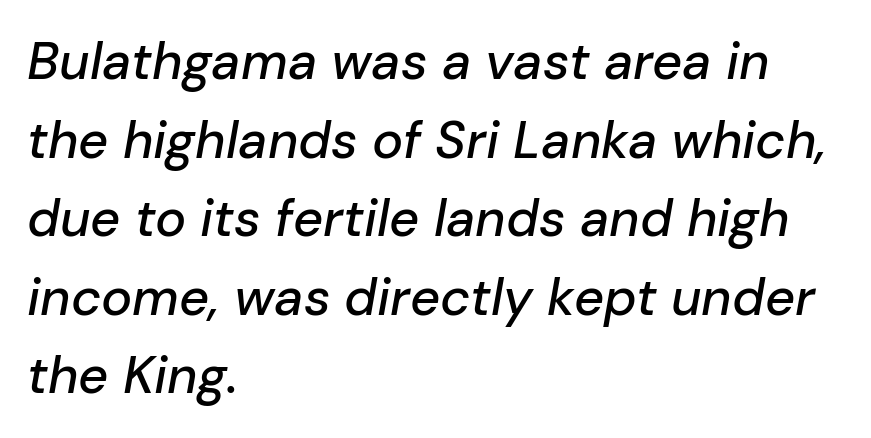
{"italic": "yes", "lean": "right", "slant_degrees": 10, "width": "normal", "stroke_contrast": "low", "x_height": "medium", "monospaced": "no", "underline": "no", "align": "left", "line_spacing": "normal", "line_spacing_ratio": 1.51, "letter_spacing": "normal", "letter_spacing_em": 0.0, "glyph_px": 52}
